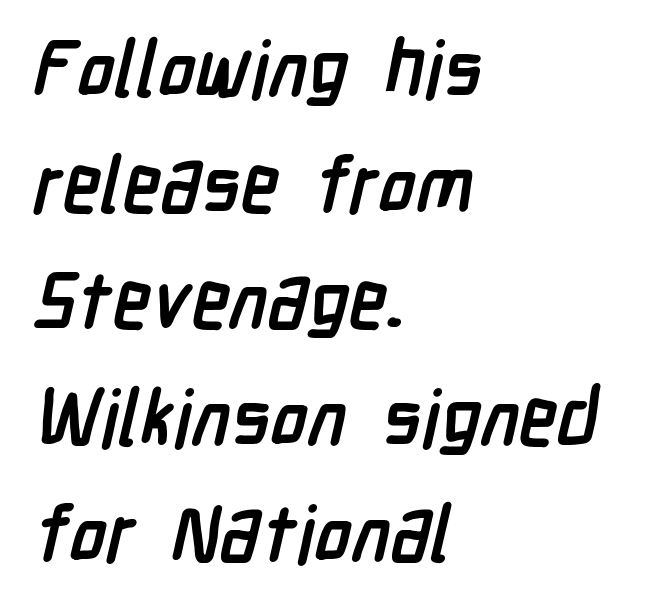
The image shows 78 px semibold, condensed sans-serif type; set left-aligned, normal line spacing (1.49x), normal letter spacing, not underlined; low stroke contrast and a medium x-height.
